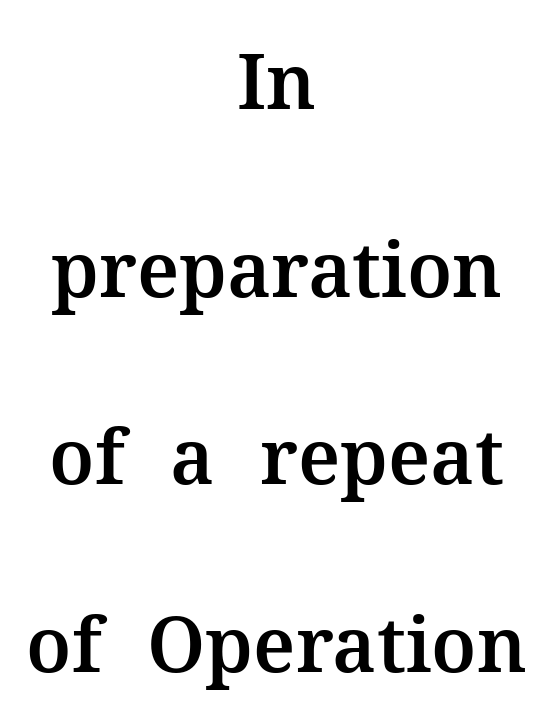
Q: Is the text italic (slanted)? A: No, it is upright.
Q: Is the typeface a serif or a sans-serif typeface? A: Serif.
Q: Is the text underlined? A: No.
Q: How is the paragraph aligned? A: Centered.
Q: Is the spacing between letters normal or unusually wide? A: Normal.
Q: Is the spacing between lines tight, normal or loose? A: Loose.
Q: Width (condensed, normal, or wide)? A: Normal.
Q: Stroke contrast? A: Medium.
Q: x-height? A: Medium.
Q: Monospaced? A: No.
